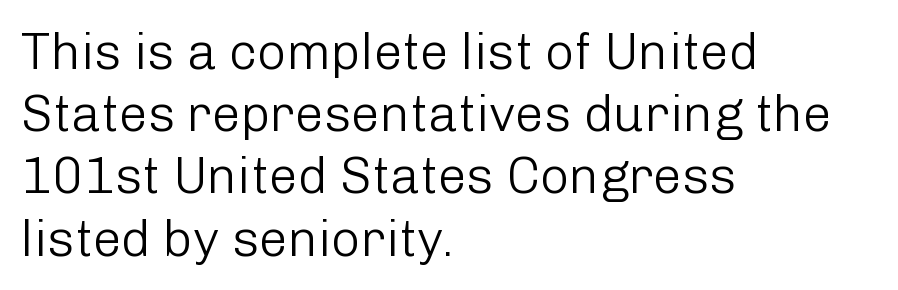
The space directly below the letters is spotless. Each letter keeps its own natural width here, so spacing adapts to shape. If you drew a ruler down the left edge, every line would touch it. The rendering shows plain stroke endings on the letterforms — a sans-serif design.
